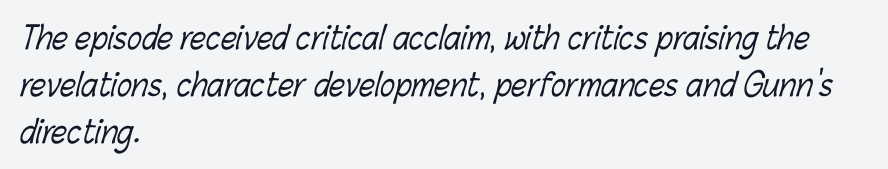
Q: Is the text bold? A: No.
Q: Is the text underlined? A: No.
Q: How is the paragraph aligned? A: Left-aligned.
Q: Is the spacing between letters normal or unusually wide? A: Normal.
Q: Is the spacing between lines tight, normal or loose? A: Normal.
Q: Width (condensed, normal, or wide)? A: Condensed.
Q: Stroke contrast? A: Low.
Q: x-height? A: Medium.
Q: Monospaced? A: No.
